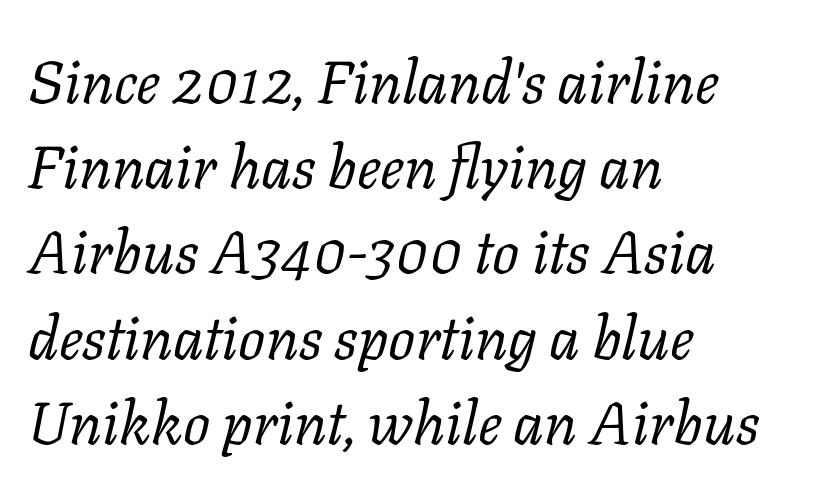
{"serif": "yes", "italic": "yes", "lean": "right", "slant_degrees": 11, "bold": "no", "weight": "regular", "width": "normal", "stroke_contrast": "low", "x_height": "medium", "monospaced": "no", "underline": "no", "align": "left", "line_spacing": "normal", "line_spacing_ratio": 1.42, "letter_spacing": "normal", "letter_spacing_em": 0.0, "glyph_px": 60}
